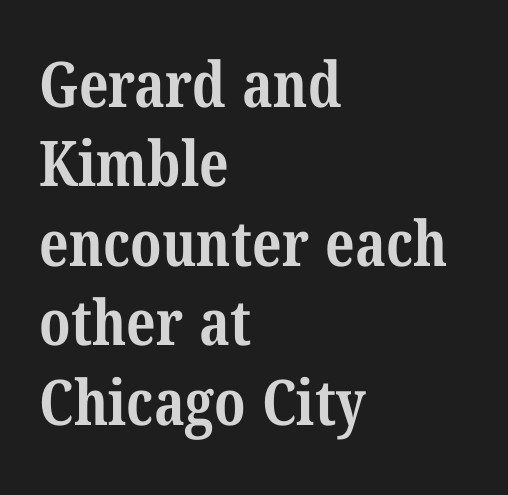
{"serif": "yes", "bold": "yes", "weight": "bold", "width": "condensed", "stroke_contrast": "medium", "x_height": "medium", "monospaced": "no", "underline": "no", "align": "left", "line_spacing": "normal", "line_spacing_ratio": 1.26, "letter_spacing": "normal", "letter_spacing_em": 0.0, "glyph_px": 63}
